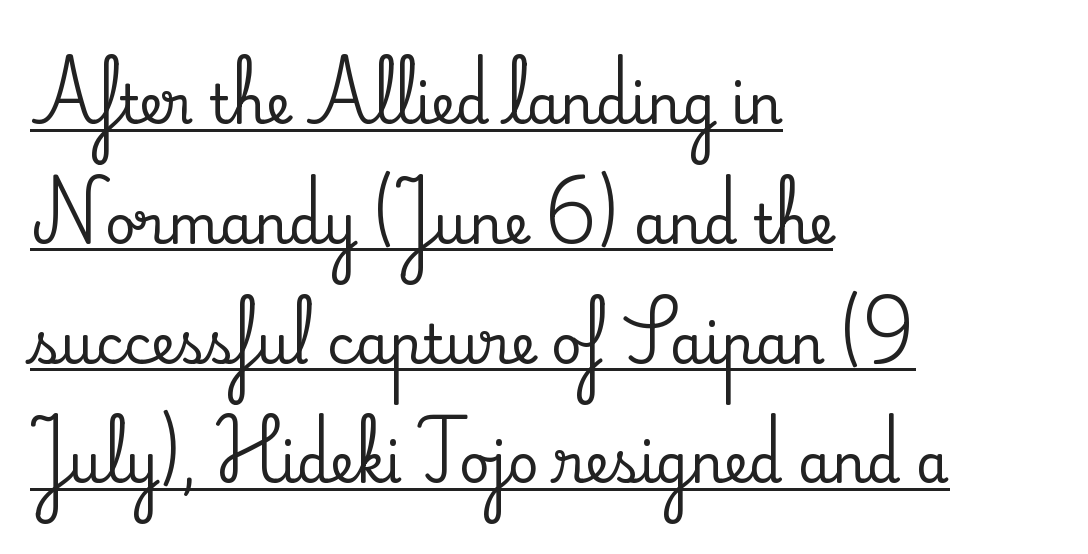
Q: Is the text italic (slanted)? A: No, it is upright.
Q: Is the typeface a serif or a sans-serif typeface? A: Serif.
Q: Is the text underlined? A: Yes.
Q: How is the paragraph aligned? A: Left-aligned.
Q: Is the spacing between letters normal or unusually wide? A: Normal.
Q: Is the spacing between lines tight, normal or loose? A: Loose.
Q: Width (condensed, normal, or wide)? A: Normal.
Q: Stroke contrast? A: Medium.
Q: x-height? A: Small.
Q: Monospaced? A: No.
